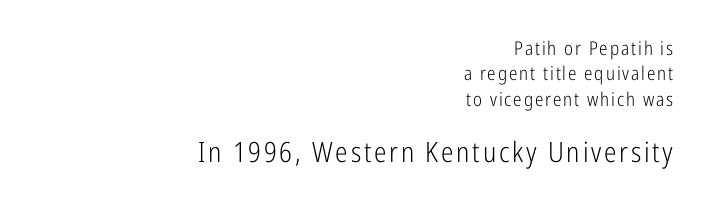
Q: Is the text bold? A: No.
Q: Is the text italic (slanted)? A: No, it is upright.
Q: Is the typeface a serif or a sans-serif typeface? A: Sans-serif.
Q: Is the text underlined? A: No.
Q: How is the paragraph aligned? A: Right-aligned.
Q: Is the spacing between lines tight, normal or loose? A: Normal.
Q: Which block of text is set in a larger size, the first (top) or the second (bottom)? A: The second (bottom) one.
Q: Width (condensed, normal, or wide)? A: Condensed.
Q: Stroke contrast? A: Low.
Q: x-height? A: Medium.
Q: Monospaced? A: No.
